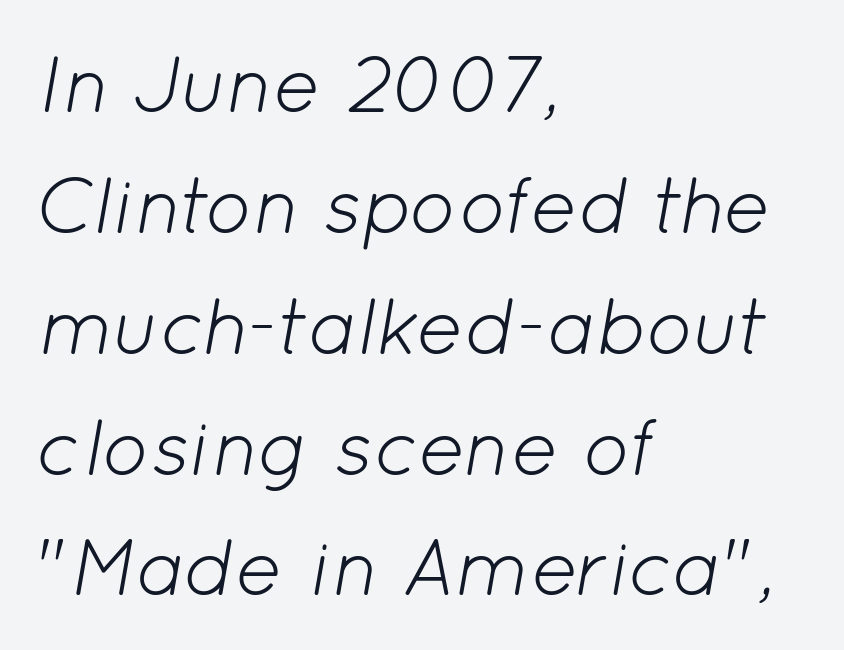
Q: Is the text bold? A: No.
Q: Is the text italic (slanted)? A: Yes, it leans right by about 12 degrees.
Q: Is the text underlined? A: No.
Q: How is the paragraph aligned? A: Left-aligned.
Q: Is the spacing between letters normal or unusually wide? A: Normal.
Q: Is the spacing between lines tight, normal or loose? A: Normal.
Q: Width (condensed, normal, or wide)? A: Normal.
Q: Stroke contrast? A: Low.
Q: x-height? A: Medium.
Q: Monospaced? A: No.
